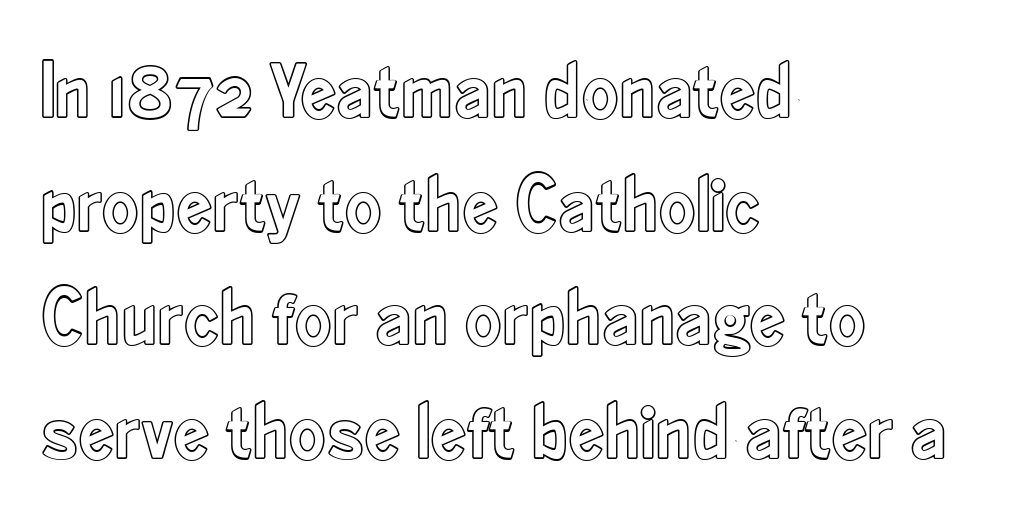
The image shows 80 px condensed type, upright; set left-aligned, normal line spacing (1.42x), normal letter spacing, not underlined; a small x-height.
